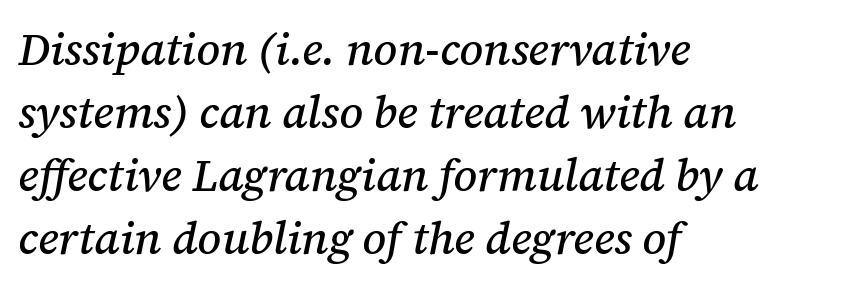
Q: Is the text italic (slanted)? A: Yes, it leans right by about 12 degrees.
Q: Is the typeface a serif or a sans-serif typeface? A: Serif.
Q: Is the text underlined? A: No.
Q: How is the paragraph aligned? A: Left-aligned.
Q: Is the spacing between letters normal or unusually wide? A: Normal.
Q: Is the spacing between lines tight, normal or loose? A: Normal.
Q: Width (condensed, normal, or wide)? A: Normal.
Q: Stroke contrast? A: Medium.
Q: x-height? A: Medium.
Q: Monospaced? A: No.
